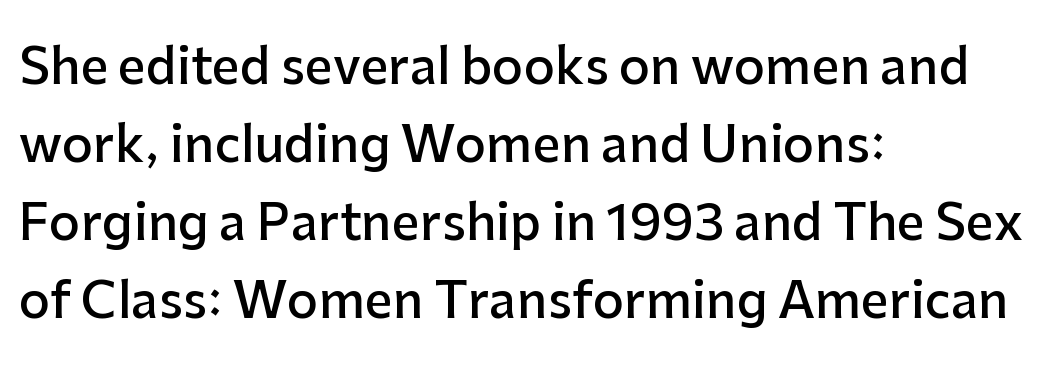
{"serif": "no", "italic": "no", "bold": "semi", "weight": "semibold", "width": "normal", "stroke_contrast": "low", "x_height": "medium", "monospaced": "no", "underline": "no", "align": "left", "line_spacing": "normal", "line_spacing_ratio": 1.59, "letter_spacing": "normal", "letter_spacing_em": 0.0, "glyph_px": 49}
